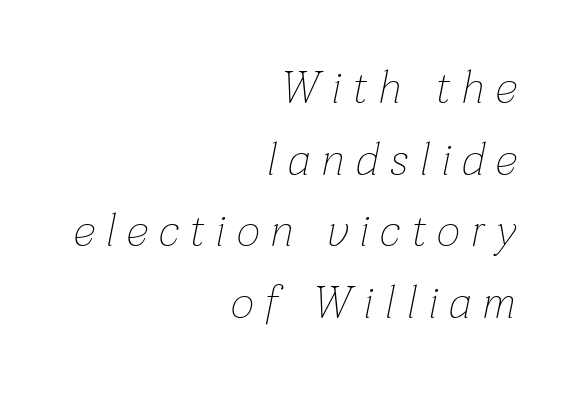
{"italic": "yes", "lean": "right", "slant_degrees": 12, "bold": "no", "weight": "thin", "width": "normal", "stroke_contrast": "low", "x_height": "medium", "monospaced": "no", "underline": "no", "align": "right", "line_spacing": "normal", "line_spacing_ratio": 1.59, "letter_spacing": "wide", "letter_spacing_em": 0.25, "glyph_px": 45}
